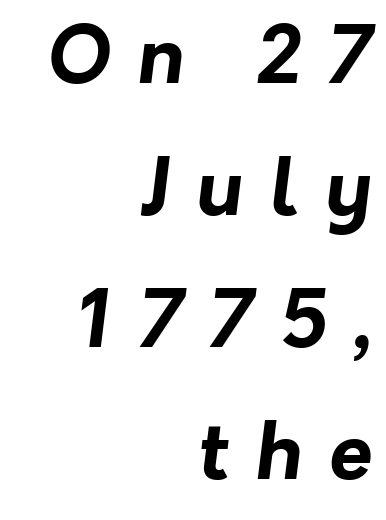
The image shows 79 px bold sans-serif type; set right-aligned, normal line spacing (1.67x), unusually wide letter spacing (+0.33 em), not underlined; low stroke contrast and a medium x-height.
